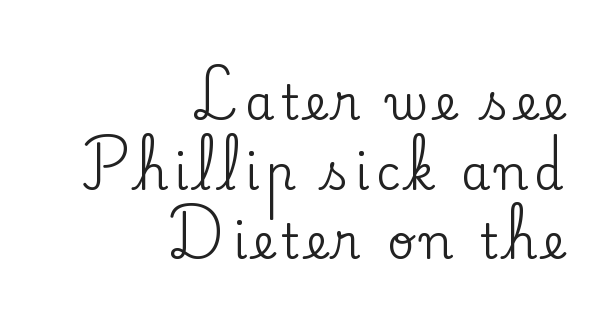
{"serif": "yes", "italic": "no", "width": "normal", "stroke_contrast": "low", "x_height": "small", "monospaced": "no", "underline": "no", "align": "right", "line_spacing": "normal", "line_spacing_ratio": 1.48, "glyph_px": 47}
